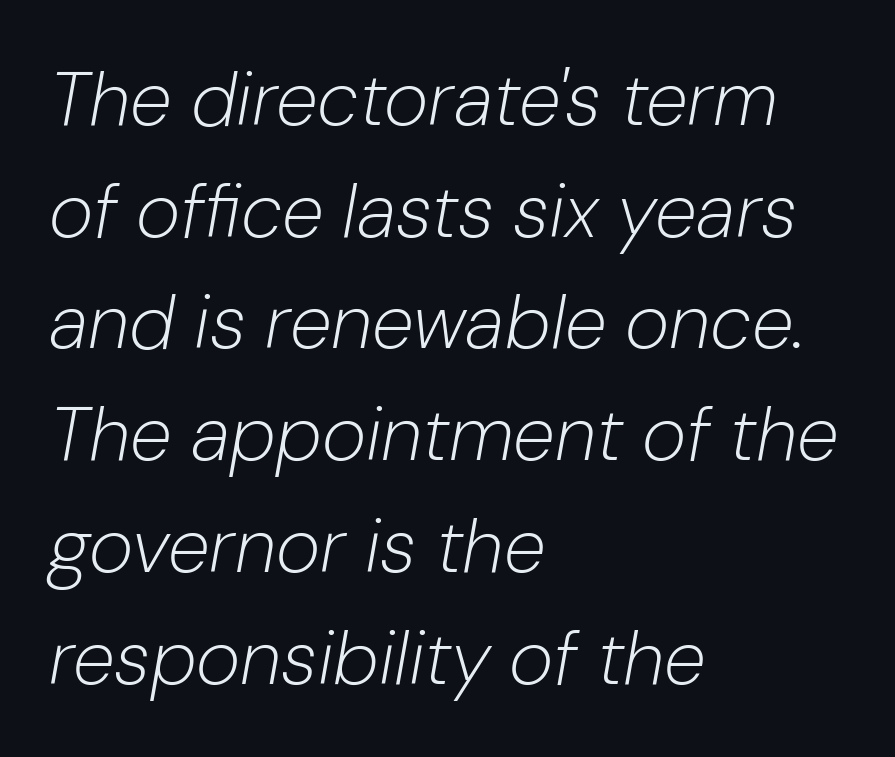
Honestly, the row spacing looks completely unremarkable. On a weight scale, this lands at 450 or below. No extra tracking has been applied to these lines. Underline: absent. Is the type slanted? Yes — the strokes lean at a clear angle. The lines are quadded left.
